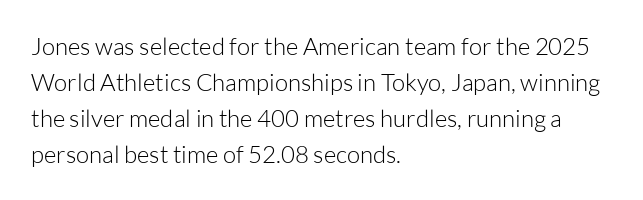
The image shows 24 px text type, upright; set left-aligned, normal line spacing (1.5x), normal letter spacing, not underlined.
